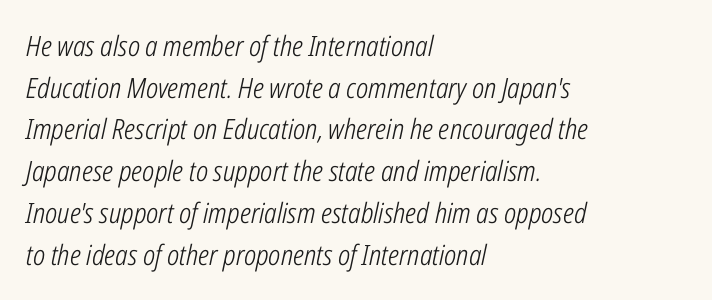
The image shows 28 px light, condensed type, italic (leaning right); set left-aligned, normal line spacing (1.49x), normal letter spacing, not underlined; low stroke contrast and a medium x-height.
